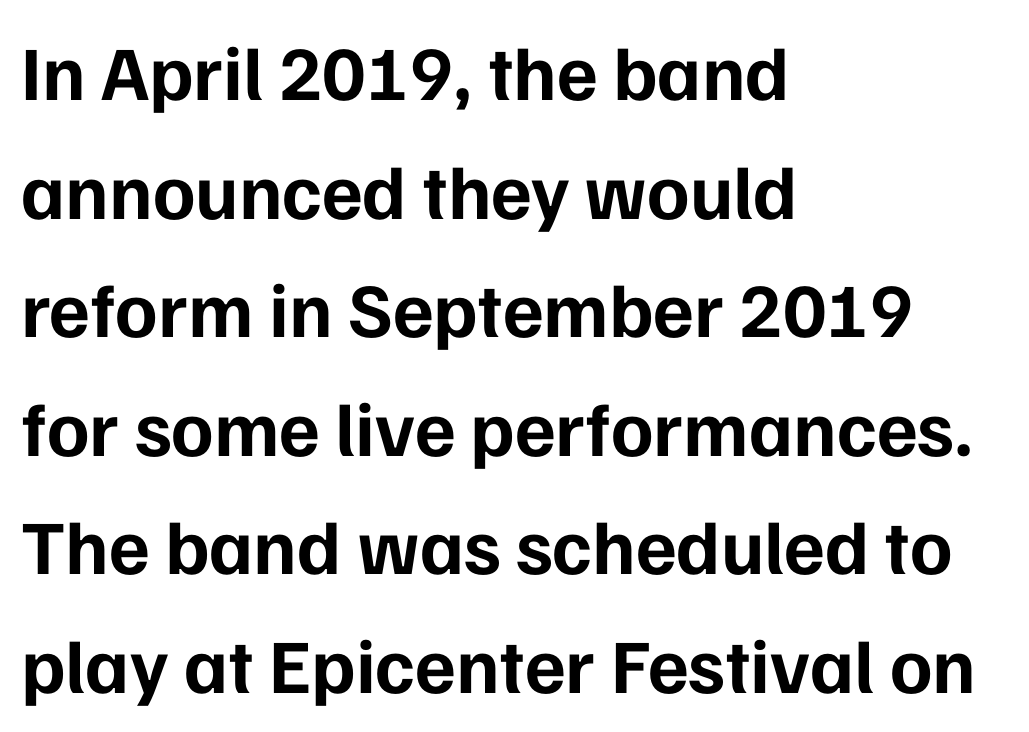
Q: Is the text bold? A: Yes.
Q: Is the text italic (slanted)? A: No, it is upright.
Q: Is the typeface a serif or a sans-serif typeface? A: Sans-serif.
Q: Is the text underlined? A: No.
Q: How is the paragraph aligned? A: Left-aligned.
Q: Is the spacing between letters normal or unusually wide? A: Normal.
Q: Is the spacing between lines tight, normal or loose? A: Normal.
Q: Width (condensed, normal, or wide)? A: Normal.
Q: Stroke contrast? A: Low.
Q: x-height? A: Medium.
Q: Monospaced? A: No.
